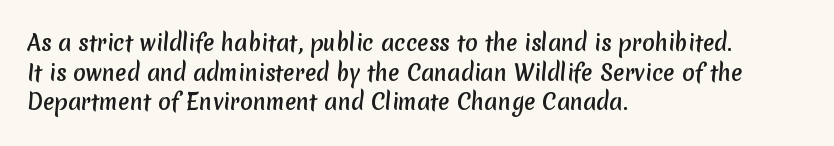
Q: Is the text bold? A: Yes.
Q: Is the text underlined? A: No.
Q: How is the paragraph aligned? A: Left-aligned.
Q: Is the spacing between letters normal or unusually wide? A: Normal.
Q: Is the spacing between lines tight, normal or loose? A: Normal.
